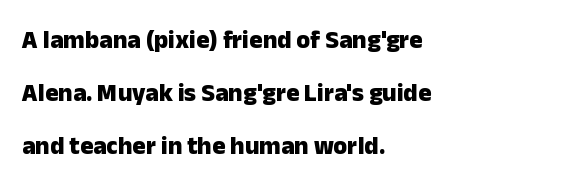
Q: Is the text bold? A: Yes.
Q: Is the text italic (slanted)? A: No, it is upright.
Q: Is the text underlined? A: No.
Q: How is the paragraph aligned? A: Left-aligned.
Q: Is the spacing between letters normal or unusually wide? A: Normal.
Q: Is the spacing between lines tight, normal or loose? A: Loose.
